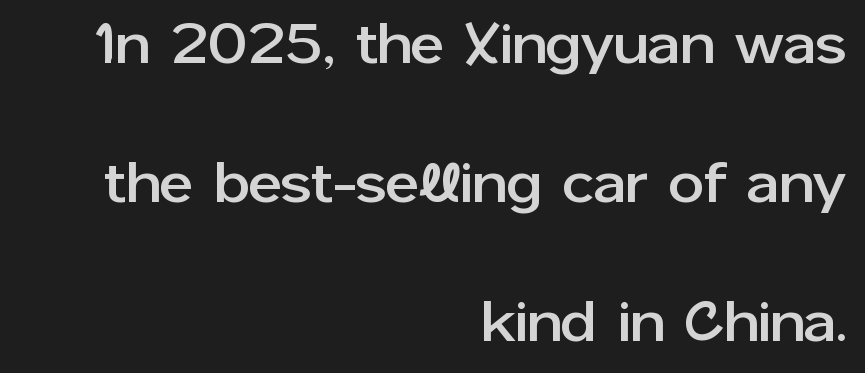
Q: Is the text italic (slanted)? A: No, it is upright.
Q: Is the typeface a serif or a sans-serif typeface? A: Sans-serif.
Q: Is the text underlined? A: No.
Q: How is the paragraph aligned? A: Right-aligned.
Q: Is the spacing between letters normal or unusually wide? A: Normal.
Q: Is the spacing between lines tight, normal or loose? A: Loose.
Q: Width (condensed, normal, or wide)? A: Normal.
Q: Stroke contrast? A: Low.
Q: x-height? A: Medium.
Q: Monospaced? A: No.
